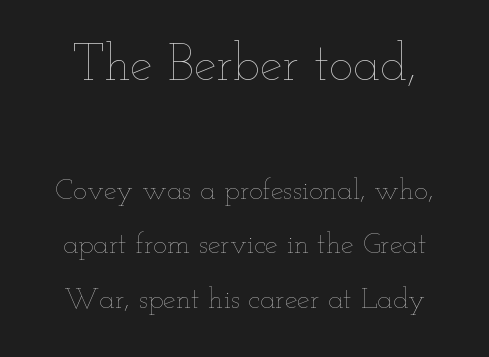
The image shows 51 px thin, wide type, upright; set line spacing 1.87x, normal letter spacing, not underlined; the first (top) block is 1.76x larger; low stroke contrast and a small x-height.
